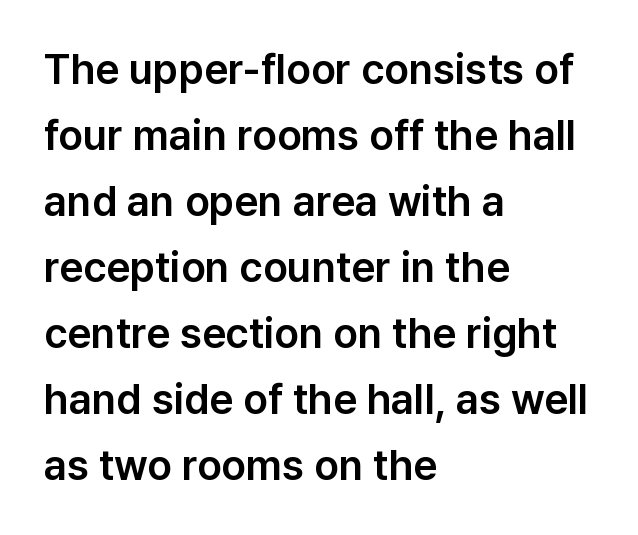
The image shows 42 px sans-serif type, upright; set left-aligned, normal line spacing (1.57x), normal letter spacing, not underlined; low stroke contrast and a medium x-height.
